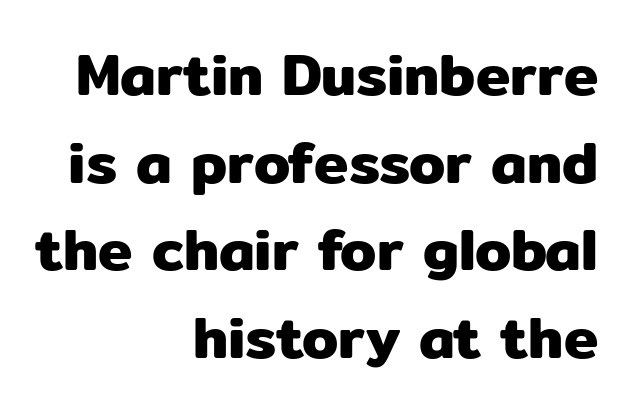
Q: Is the text italic (slanted)? A: No, it is upright.
Q: Is the typeface a serif or a sans-serif typeface? A: Sans-serif.
Q: Is the text underlined? A: No.
Q: How is the paragraph aligned? A: Right-aligned.
Q: Is the spacing between letters normal or unusually wide? A: Normal.
Q: Is the spacing between lines tight, normal or loose? A: Normal.
Q: Width (condensed, normal, or wide)? A: Normal.
Q: Stroke contrast? A: Low.
Q: x-height? A: Medium.
Q: Monospaced? A: No.
